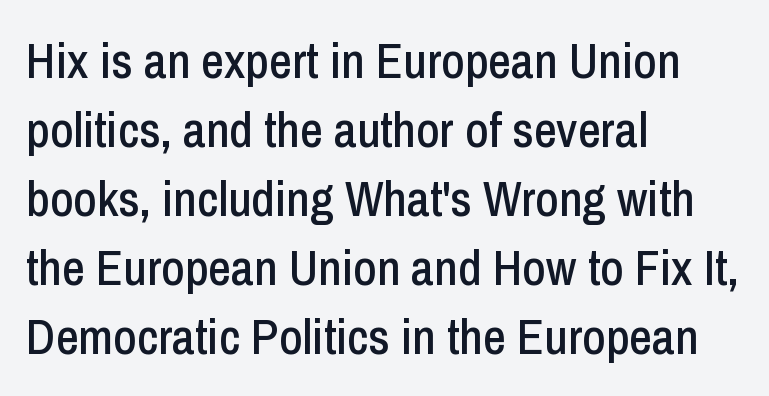
The image shows 50 px condensed sans-serif type, upright; set left-aligned, normal line spacing (1.38x), normal letter spacing, not underlined; low stroke contrast and a medium x-height.
